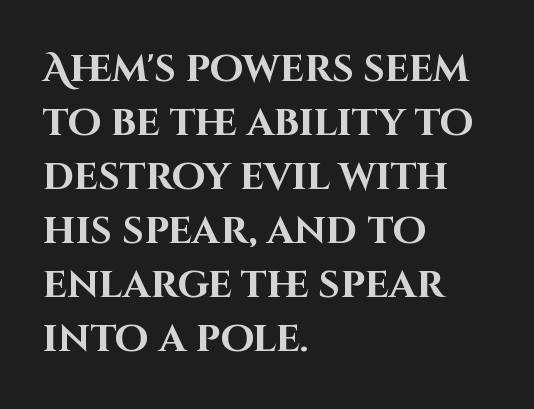
{"serif": "no", "italic": "no", "bold": "yes", "weight": "bold", "width": "normal", "stroke_contrast": "high", "x_height": "large", "monospaced": "no", "underline": "no", "align": "left", "line_spacing": "normal", "line_spacing_ratio": 1.42, "letter_spacing": "normal", "letter_spacing_em": 0.0, "glyph_px": 38}
